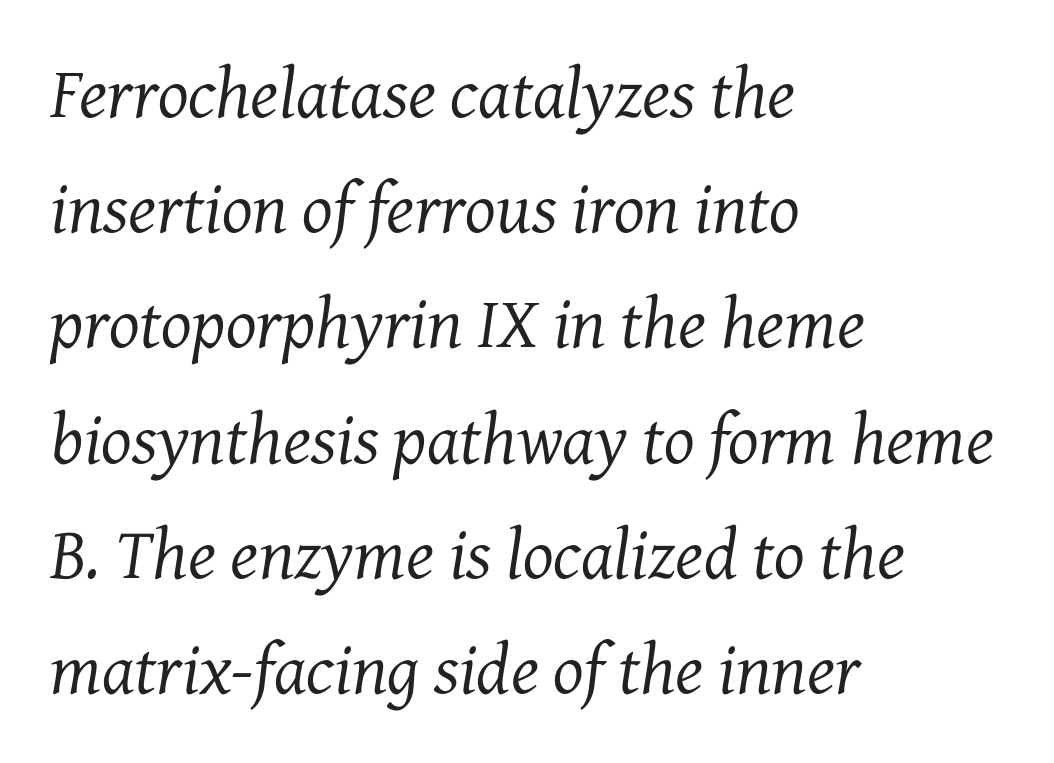
The image shows 72 px regular-weight serif type, italic (leaning right); set left-aligned, normal line spacing (1.6x), normal letter spacing, not underlined; medium stroke contrast and a medium x-height.
